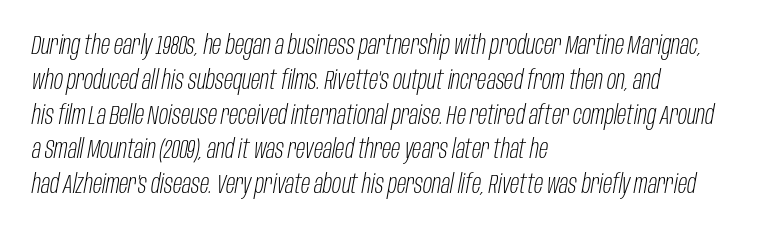
The image shows 27 px text type, italic (leaning right); set left-aligned, normal line spacing (1.29x), normal letter spacing, not underlined.
